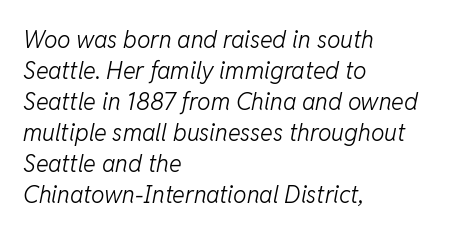
Q: Is the text bold? A: No.
Q: Is the text italic (slanted)? A: Yes, it leans right by about 11 degrees.
Q: Is the text underlined? A: No.
Q: How is the paragraph aligned? A: Left-aligned.
Q: Is the spacing between letters normal or unusually wide? A: Normal.
Q: Is the spacing between lines tight, normal or loose? A: Normal.
